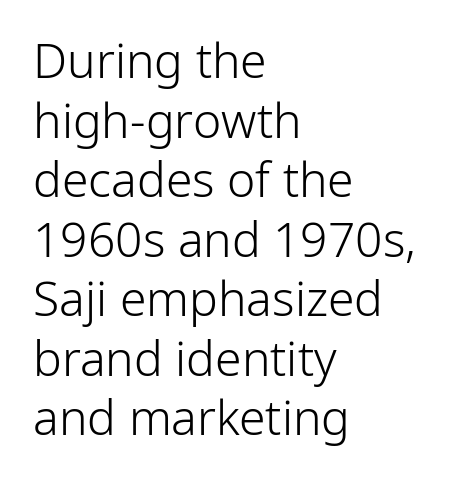
Q: Is the text bold? A: No.
Q: Is the text italic (slanted)? A: No, it is upright.
Q: Is the typeface a serif or a sans-serif typeface? A: Sans-serif.
Q: Is the text underlined? A: No.
Q: How is the paragraph aligned? A: Left-aligned.
Q: Is the spacing between letters normal or unusually wide? A: Normal.
Q: Width (condensed, normal, or wide)? A: Normal.
Q: Stroke contrast? A: Low.
Q: x-height? A: Medium.
Q: Monospaced? A: No.
